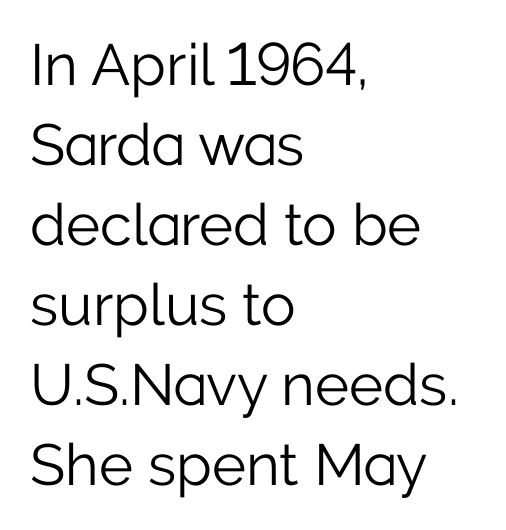
{"serif": "no", "italic": "no", "bold": "no", "weight": "light", "width": "normal", "stroke_contrast": "low", "x_height": "medium", "monospaced": "no", "underline": "no", "align": "left", "line_spacing": "normal", "line_spacing_ratio": 1.38, "letter_spacing": "normal", "letter_spacing_em": 0.0, "glyph_px": 58}
